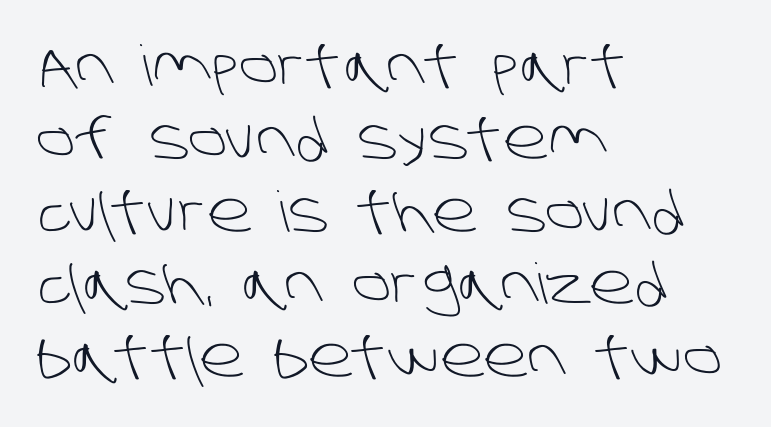
The image shows 56 px light sans-serif type; set left-aligned, normal line spacing (1.3x), normal letter spacing, not underlined; low stroke contrast and a large x-height.
